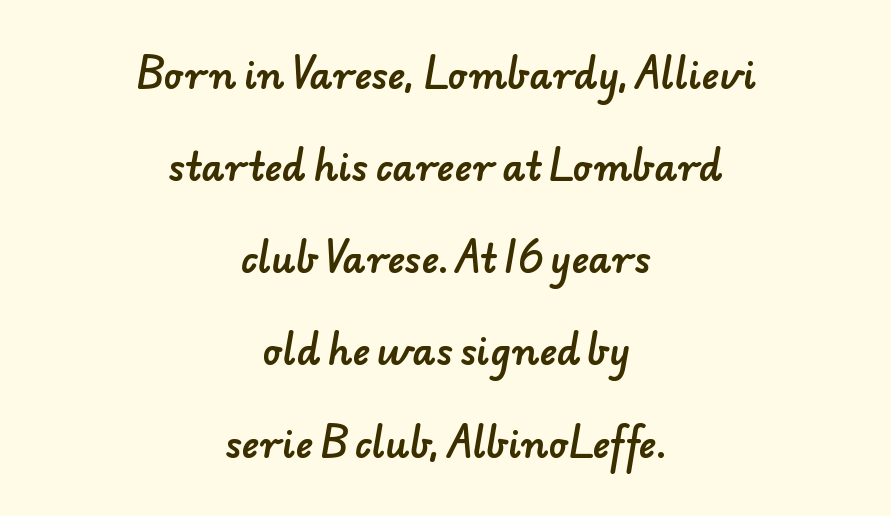
Clear beneath every line of the passage. Does the copy run flush right? No — it is centered line by line. The gaps between neighbouring characters are ordinary and unremarkable. Does the leading feel generous? Absolutely, it's lavish. This sample has the flowing, uneven cadence of proportional lettering. Stroke terminals: plain, sans-serif.
